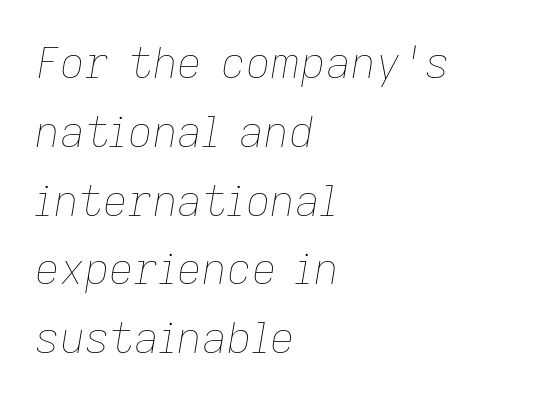
Compared with typical paragraphs, the rows here are spaced about the same. No extra ink here — the face is not bold. It's the slanting kind of type. A bare baseline throughout the passage. You could not count columns in this text — the font is proportionally spaced.
